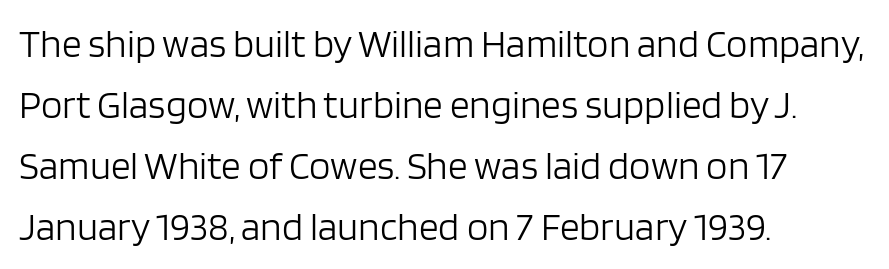
Q: Is the text bold? A: No.
Q: Is the text italic (slanted)? A: No, it is upright.
Q: Is the typeface a serif or a sans-serif typeface? A: Sans-serif.
Q: Is the text underlined? A: No.
Q: How is the paragraph aligned? A: Left-aligned.
Q: Is the spacing between letters normal or unusually wide? A: Normal.
Q: Is the spacing between lines tight, normal or loose? A: Normal.
Q: Width (condensed, normal, or wide)? A: Normal.
Q: Stroke contrast? A: Low.
Q: x-height? A: Large.
Q: Monospaced? A: No.
